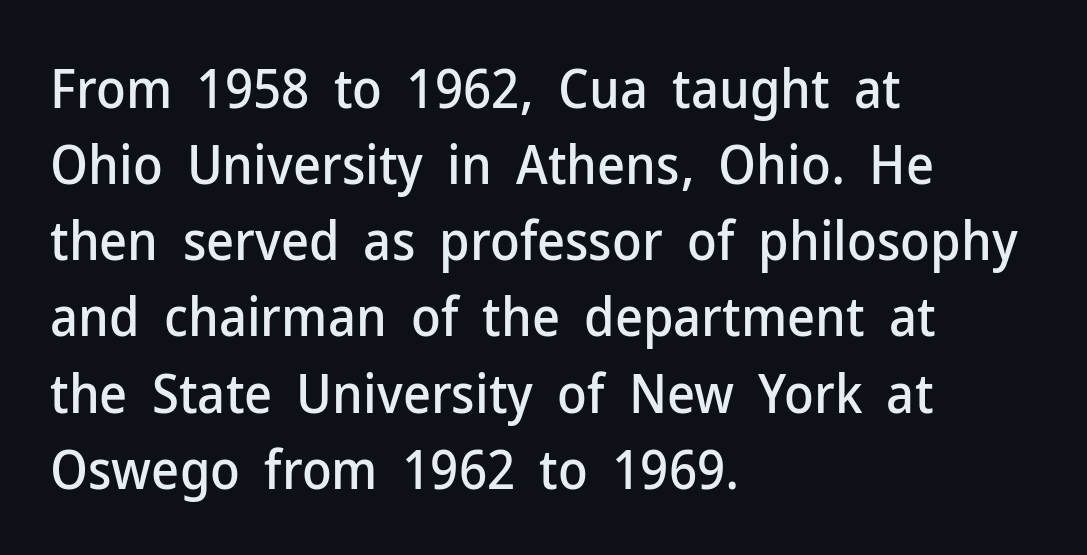
The typography opts for an upright posture over an oblique one. The leading is moderate, giving the passage an even texture. The passage shown is typed in a proportional face where columns would drift. A bare baseline throughout the passage. Default kerning and tracking; the words read as compact shapes. Leftover space on each line is placed entirely after the last word.
